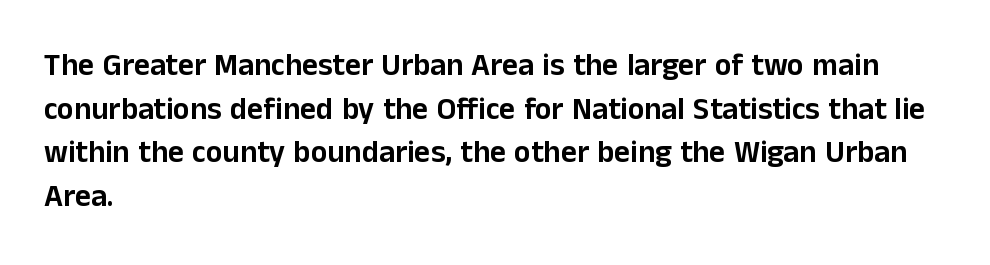
Q: Is the text italic (slanted)? A: No, it is upright.
Q: Is the typeface a serif or a sans-serif typeface? A: Sans-serif.
Q: Is the text underlined? A: No.
Q: How is the paragraph aligned? A: Left-aligned.
Q: Is the spacing between letters normal or unusually wide? A: Normal.
Q: Is the spacing between lines tight, normal or loose? A: Normal.
Q: Width (condensed, normal, or wide)? A: Normal.
Q: Stroke contrast? A: Low.
Q: x-height? A: Medium.
Q: Monospaced? A: No.
